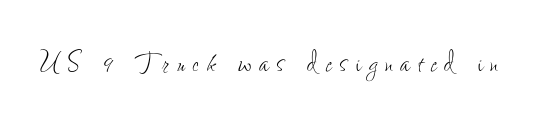
Think of a printed novel: that variable character pitch is what you see here. Caption: face not bold, strokes unweighted. The tracking reads as deliberately expanded to a designer's eye.
